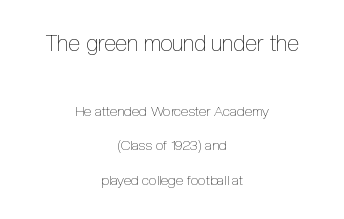
{"italic": "no", "bold": "no", "underline": "no", "align": "center", "line_spacing": "loose", "line_spacing_ratio": 2.46, "letter_spacing": "normal", "letter_spacing_em": 0.0, "larger_block": "first", "size_ratio": 1.57, "glyph_px": 22}
